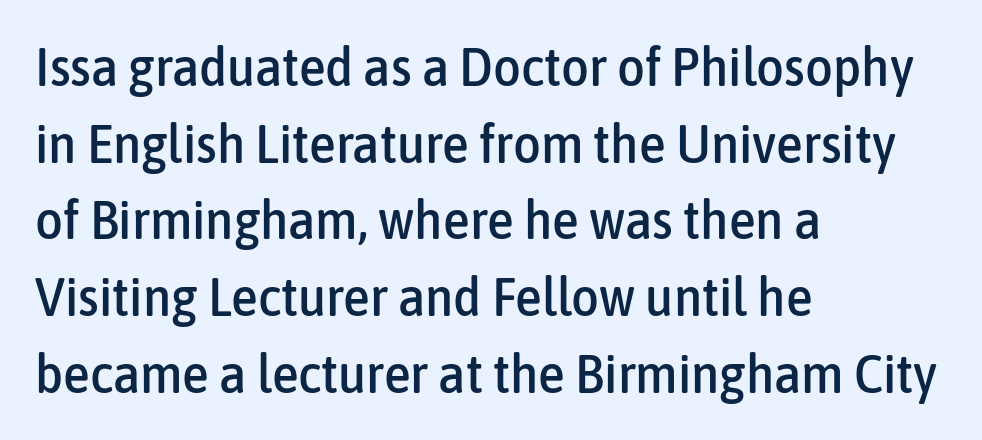
{"serif": "no", "italic": "no", "width": "condensed", "stroke_contrast": "low", "x_height": "medium", "monospaced": "no", "underline": "no", "align": "left", "line_spacing": "normal", "line_spacing_ratio": 1.42, "letter_spacing": "normal", "letter_spacing_em": 0.0, "glyph_px": 54}
